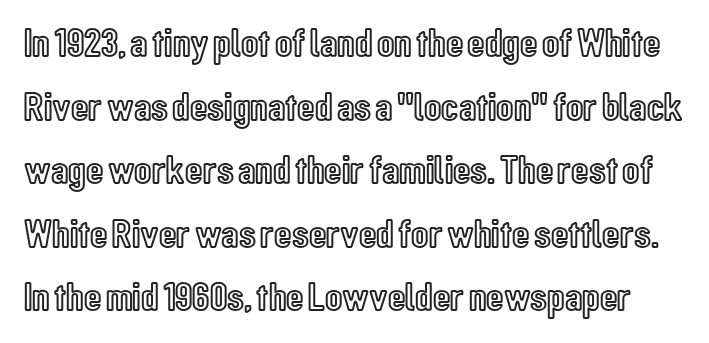
{"italic": "no", "width": "condensed", "x_height": "medium", "monospaced": "no", "underline": "no", "line_spacing": "normal", "line_spacing_ratio": 1.59, "letter_spacing": "normal", "letter_spacing_em": 0.0, "glyph_px": 40}
